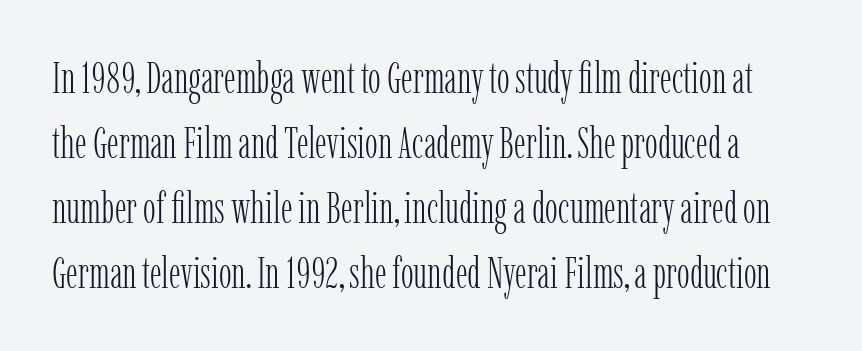
The image shows 43 px light, condensed serif type, upright; set normal line spacing (1.51x), normal letter spacing, not underlined; low stroke contrast and a medium x-height.
